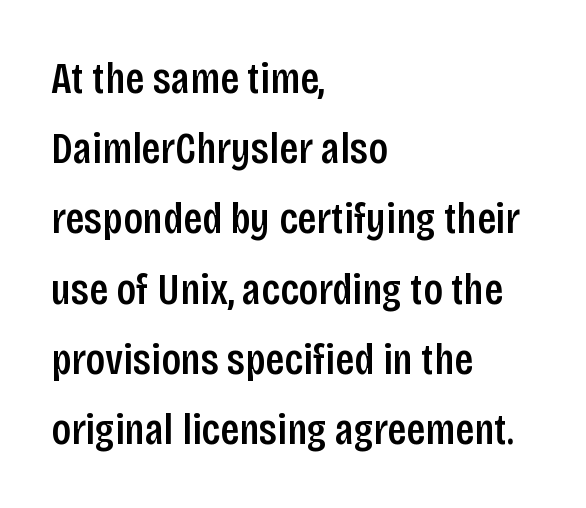
These lines sit exactly where default settings would place them. This sample has the flowing, uneven cadence of proportional lettering. I'd call this a sans setting — the letters go barefoot. A student would call this left alignment; a typographer would say flush left, rag right. These lines were composed using upright roman letters.
